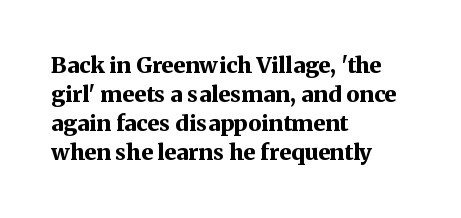
Q: Is the text bold? A: Yes.
Q: Is the text italic (slanted)? A: No, it is upright.
Q: Is the text underlined? A: No.
Q: How is the paragraph aligned? A: Left-aligned.
Q: Is the spacing between letters normal or unusually wide? A: Normal.
Q: Is the spacing between lines tight, normal or loose? A: Normal.
